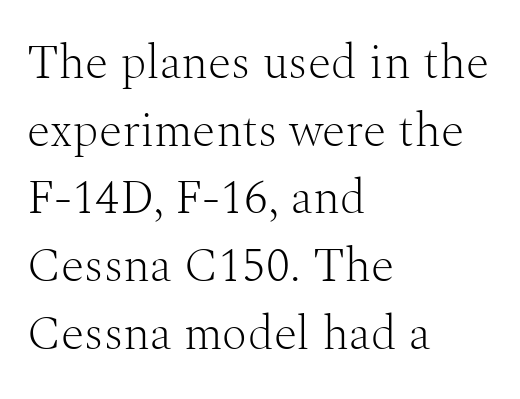
{"serif": "yes", "italic": "no", "bold": "no", "weight": "light", "width": "normal", "stroke_contrast": "medium", "x_height": "medium", "monospaced": "no", "underline": "no", "align": "left", "line_spacing": "normal", "line_spacing_ratio": 1.41, "letter_spacing": "normal", "letter_spacing_em": 0.0, "glyph_px": 48}
